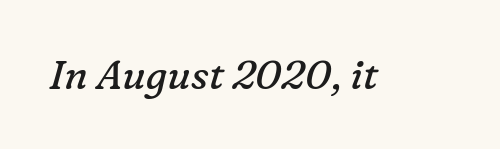
Q: Is the text bold? A: No.
Q: Is the text italic (slanted)? A: Yes, it leans right by about 16 degrees.
Q: Is the typeface a serif or a sans-serif typeface? A: Serif.
Q: Is the text underlined? A: No.
Q: Is the spacing between letters normal or unusually wide? A: Normal.
Q: Width (condensed, normal, or wide)? A: Normal.
Q: Stroke contrast? A: Low.
Q: x-height? A: Medium.
Q: Monospaced? A: No.
